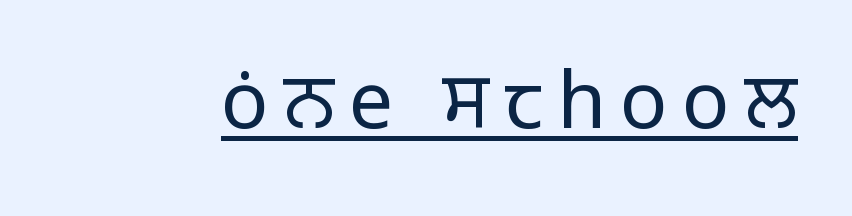
Letterform terminals end flat and unadorned throughout the passage. Stem width sits at or under what a default text font uses. What decoration does the sample have? An underline. The passage shown is typed in a proportional face where columns would drift. A typesetter would mark this as roman, not italic.
